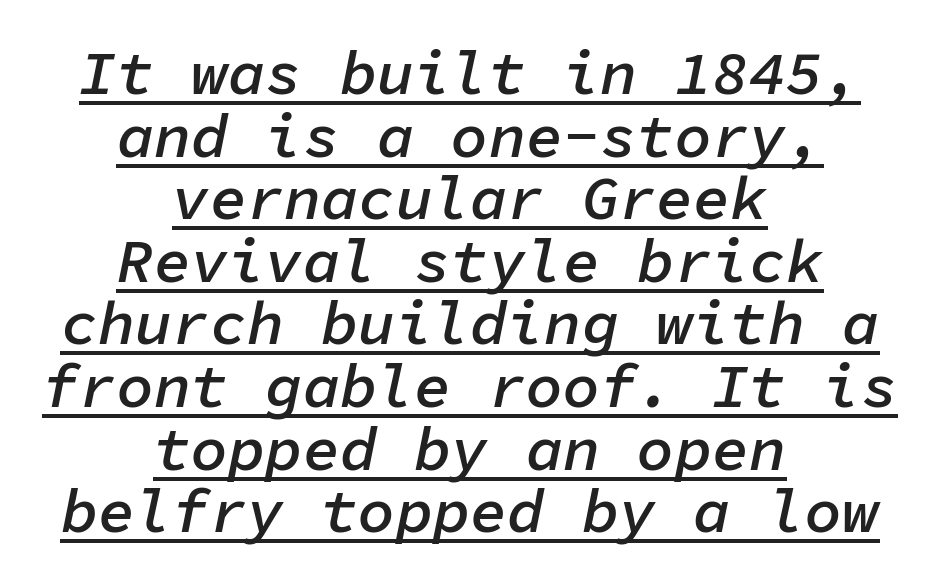
Q: Is the text bold? A: Semi-bold.
Q: Is the text italic (slanted)? A: Yes, it leans right by about 11 degrees.
Q: Is the text underlined? A: Yes.
Q: How is the paragraph aligned? A: Centered.
Q: Is the spacing between letters normal or unusually wide? A: Normal.
Q: Is the spacing between lines tight, normal or loose? A: Tight.
Q: Width (condensed, normal, or wide)? A: Normal.
Q: Stroke contrast? A: Low.
Q: x-height? A: Medium.
Q: Monospaced? A: Yes.
